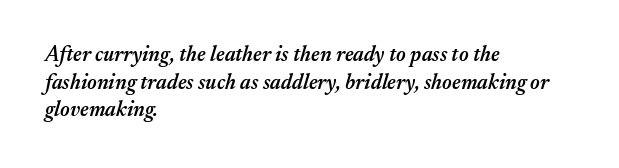
Q: Is the text bold? A: Semi-bold.
Q: Is the text italic (slanted)? A: Yes, it leans right by about 17 degrees.
Q: Is the text underlined? A: No.
Q: How is the paragraph aligned? A: Left-aligned.
Q: Is the spacing between letters normal or unusually wide? A: Normal.
Q: Is the spacing between lines tight, normal or loose? A: Normal.
